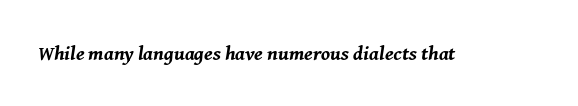
The image shows 20 px bold type, italic (leaning right); set normal letter spacing, not underlined.
